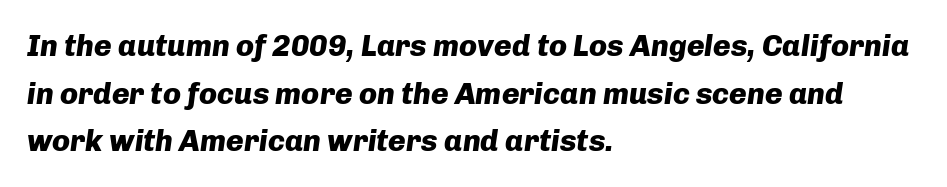
Q: Is the text bold? A: Yes.
Q: Is the text italic (slanted)? A: Yes, it leans right by about 8 degrees.
Q: Is the text underlined? A: No.
Q: How is the paragraph aligned? A: Left-aligned.
Q: Is the spacing between letters normal or unusually wide? A: Normal.
Q: Is the spacing between lines tight, normal or loose? A: Normal.
Q: Width (condensed, normal, or wide)? A: Normal.
Q: Stroke contrast? A: Low.
Q: x-height? A: Medium.
Q: Monospaced? A: No.
